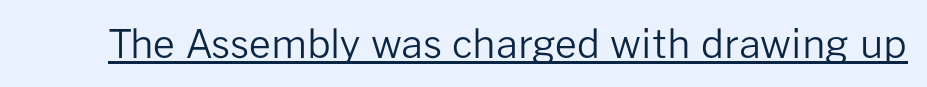
The image shows 39 px regular-weight sans-serif type, upright; set normal letter spacing, underlined; low stroke contrast and a medium x-height.
